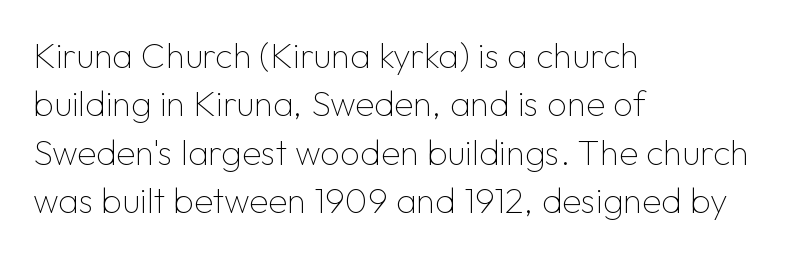
{"serif": "no", "italic": "no", "bold": "no", "weight": "thin", "width": "normal", "stroke_contrast": "low", "x_height": "medium", "monospaced": "no", "underline": "no", "align": "left", "line_spacing": "normal", "line_spacing_ratio": 1.38, "letter_spacing": "normal", "letter_spacing_em": 0.0, "glyph_px": 35}
